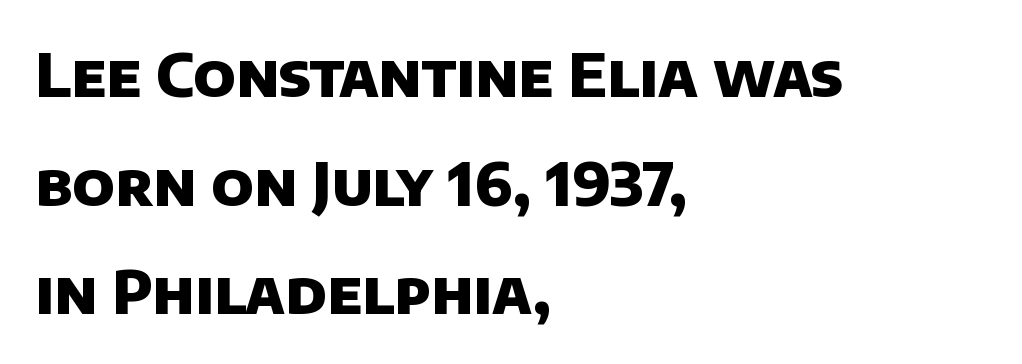
The glyphs are unaccompanied by any horizontal stroke below them. Varying glyph widths throughout — classic text-font behaviour. Strokes here are thick enough to call this a true bold. The passage is arranged the way most books set body copy — flush left.
